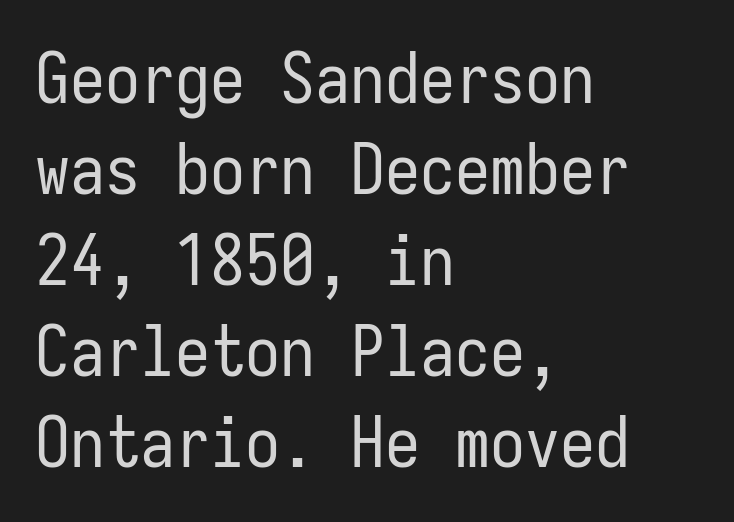
Note the uniform advance width — an 'i' takes as much space as an 'm'. The designer left line spacing at the default. This is roman type, the default non-slanted kind. The passage is arranged the way most books set body copy — flush left. The tracking reads as untouched default to a designer's eye. The passage shown is typeset with a sans-serif family.
